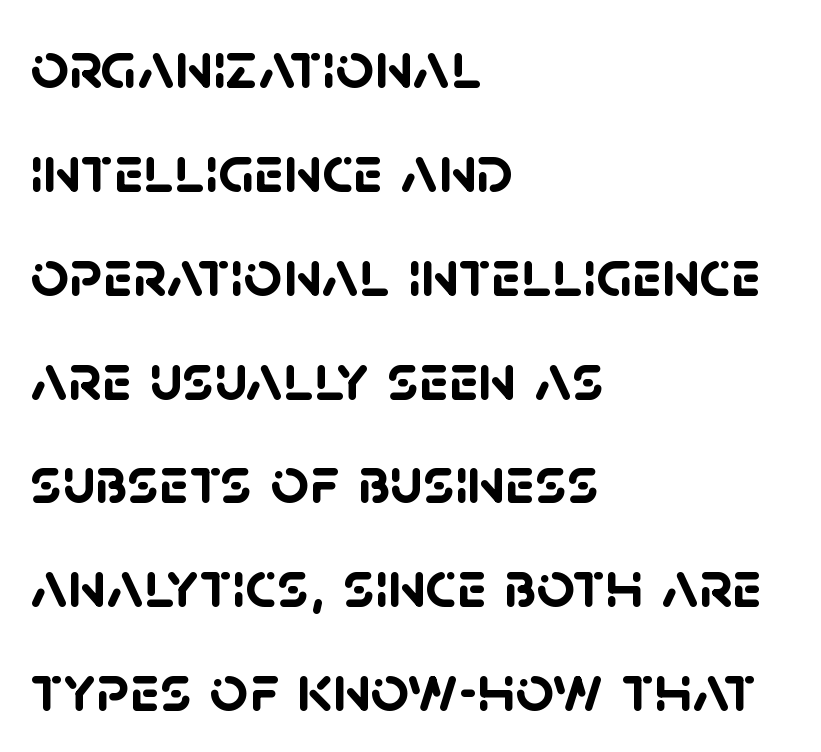
{"serif": "no", "bold": "yes", "weight": "semibold", "width": "normal", "stroke_contrast": "low", "x_height": "large", "monospaced": "no", "underline": "no", "align": "left", "line_spacing": "normal", "line_spacing_ratio": 1.55, "letter_spacing": "normal", "letter_spacing_em": 0.0, "glyph_px": 67}
